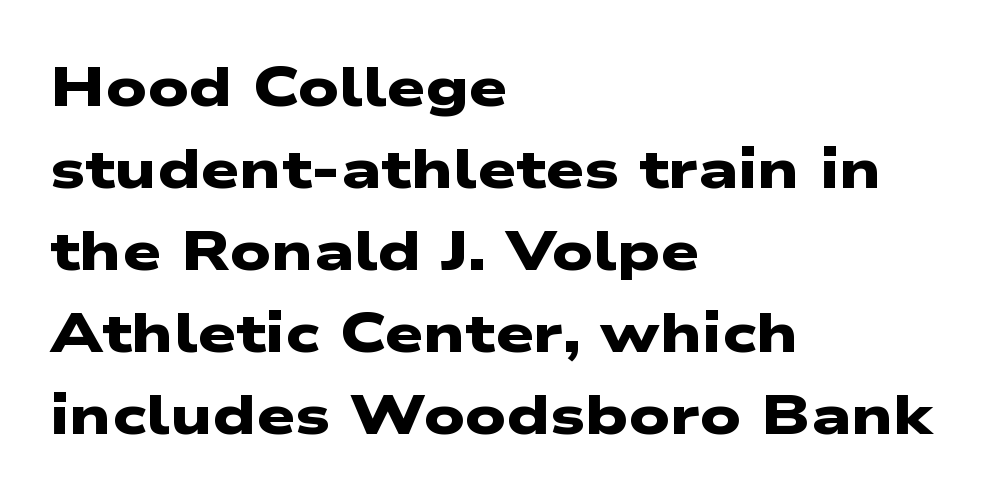
The passage shown has conventional tracking throughout. The characters display no serif detailing; their extremities are plain. Nobody drew a line under any word here. This is heavy type, rendered in bold. A normal amount of white space separates one row of letters from the next. A typesetter would call this proportional, since set widths differ per character.
